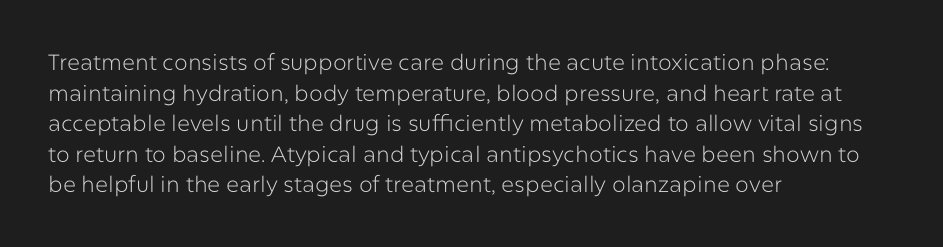
Q: Is the text bold? A: No.
Q: Is the text italic (slanted)? A: No, it is upright.
Q: Is the text underlined? A: No.
Q: How is the paragraph aligned? A: Left-aligned.
Q: Is the spacing between letters normal or unusually wide? A: Normal.
Q: Is the spacing between lines tight, normal or loose? A: Normal.
